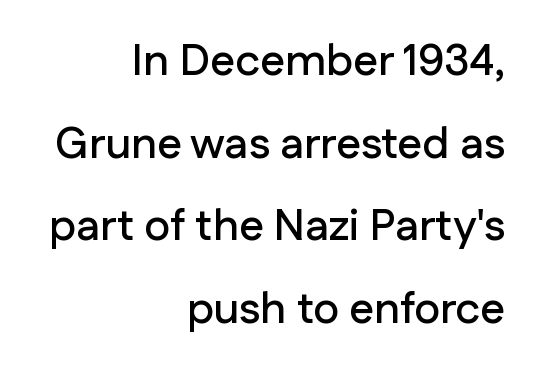
Italic? Not at all — the glyphs are vertical. Nobody touched the tracking dial on this one. Observe the absence of serifs on each vertical stroke in this sample. Character widths vary here, with narrow letters taking less room than wide ones. Does the copy run flush right? Yes — the right margin is perfectly even. Unmarked baselines from the first word to the last.
